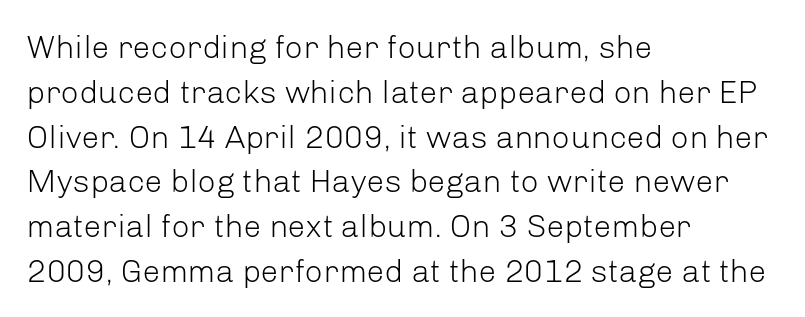
The image shows 32 px light sans-serif type, upright; set left-aligned, normal line spacing (1.4x), normal letter spacing, not underlined; low stroke contrast and a medium x-height.
